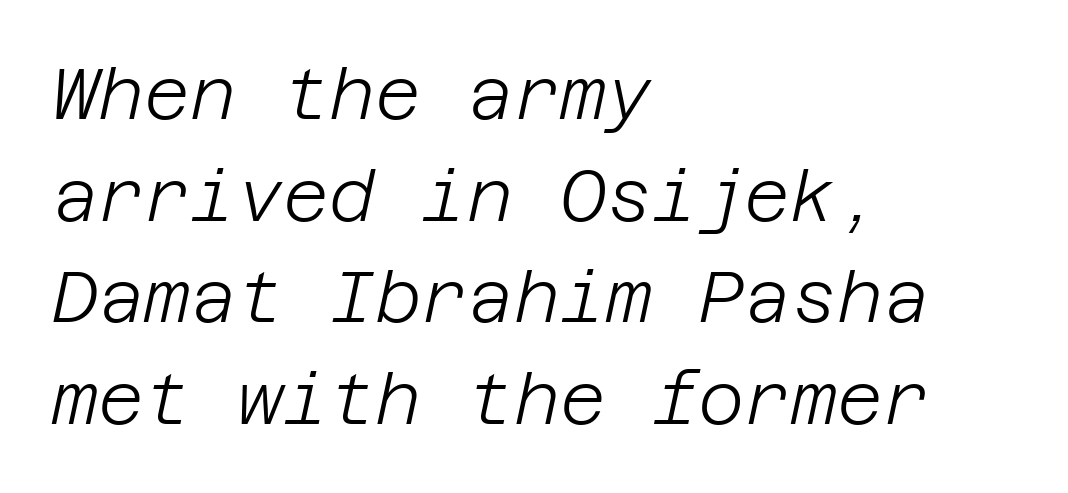
{"italic": "yes", "lean": "right", "slant_degrees": 12, "bold": "no", "weight": "light", "width": "normal", "stroke_contrast": "low", "x_height": "large", "underline": "no", "align": "left", "line_spacing": "normal", "line_spacing_ratio": 1.43, "letter_spacing": "normal", "letter_spacing_em": 0.0, "glyph_px": 71}
